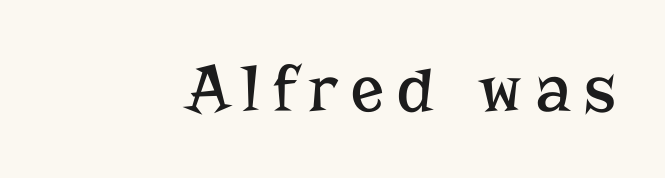
{"serif": "yes", "italic": "no", "bold": "no", "weight": "regular", "width": "normal", "stroke_contrast": "low", "x_height": "medium", "monospaced": "no", "underline": "no", "letter_spacing": "wide", "letter_spacing_em": 0.2, "glyph_px": 68}
